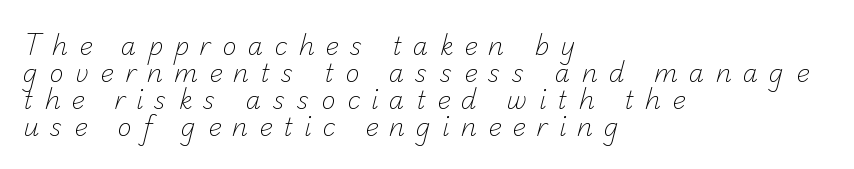
This rendering widens character spacing well past its baseline value. The strokes are not fattened; the text isn't bold. How would I describe the line gaps? Narrow and economical. The glyphs are unaccompanied by any horizontal stroke below them.
